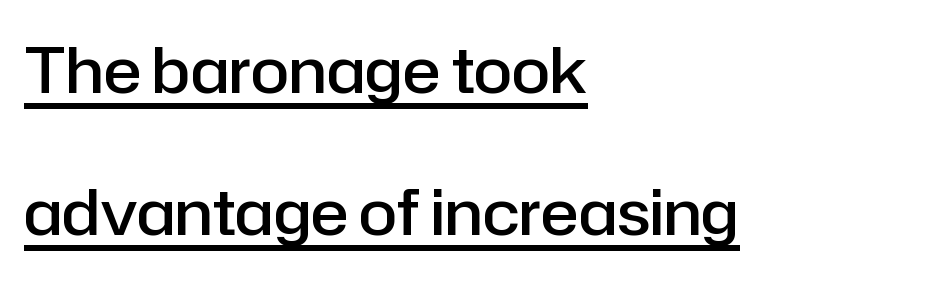
The image shows 63 px semibold sans-serif type, upright; set left-aligned, loose line spacing (2.26x), normal letter spacing, underlined; low stroke contrast and a medium x-height.
